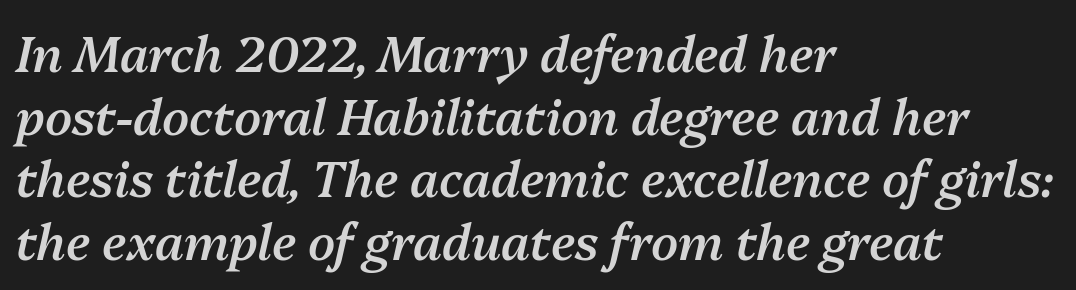
The image shows 49 px semibold type, italic (leaning right); set left-aligned, normal line spacing (1.28x), normal letter spacing, not underlined; medium stroke contrast and a medium x-height.
